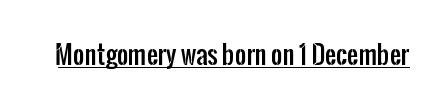
The image shows 25 px text type, upright; set normal letter spacing, underlined.
